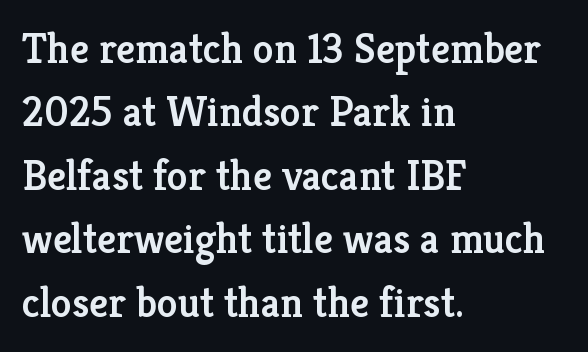
Q: Is the text bold? A: Semi-bold.
Q: Is the text italic (slanted)? A: No, it is upright.
Q: Is the typeface a serif or a sans-serif typeface? A: Serif.
Q: Is the text underlined? A: No.
Q: How is the paragraph aligned? A: Left-aligned.
Q: Is the spacing between letters normal or unusually wide? A: Normal.
Q: Is the spacing between lines tight, normal or loose? A: Normal.
Q: Width (condensed, normal, or wide)? A: Normal.
Q: Stroke contrast? A: Low.
Q: x-height? A: Medium.
Q: Monospaced? A: No.
